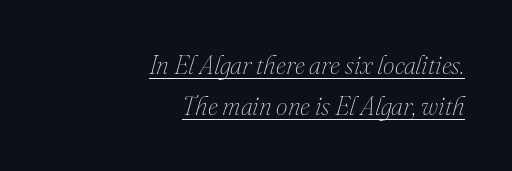
The image shows 26 px text type, italic (leaning right); set right-aligned, normal line spacing (1.58x), normal letter spacing, underlined.
